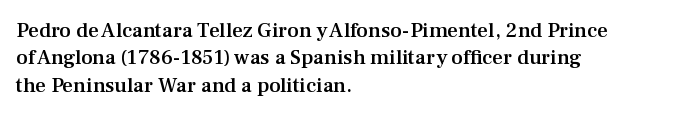
The image shows 21 px text type, upright; set left-aligned, normal line spacing (1.3x), normal letter spacing, not underlined.
